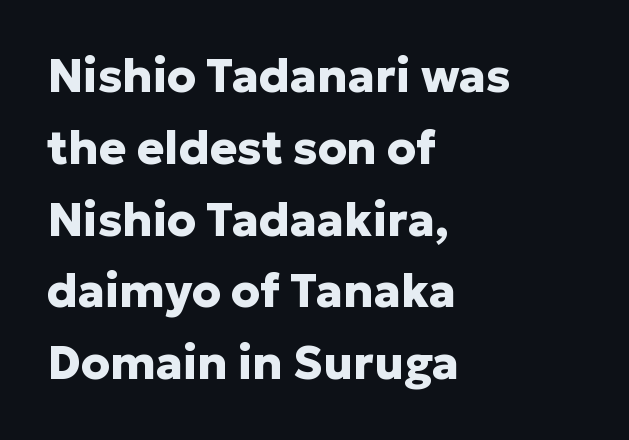
The rendering uses natural spacing where letterforms have individual widths. Every letter is thick-stroked: bold, no question. All the whitespace from short lines collects on the right. The typeface chosen for these lines omits serifs. The strip under each line holds only bare page. There is no visible air inserted between adjacent glyphs.
